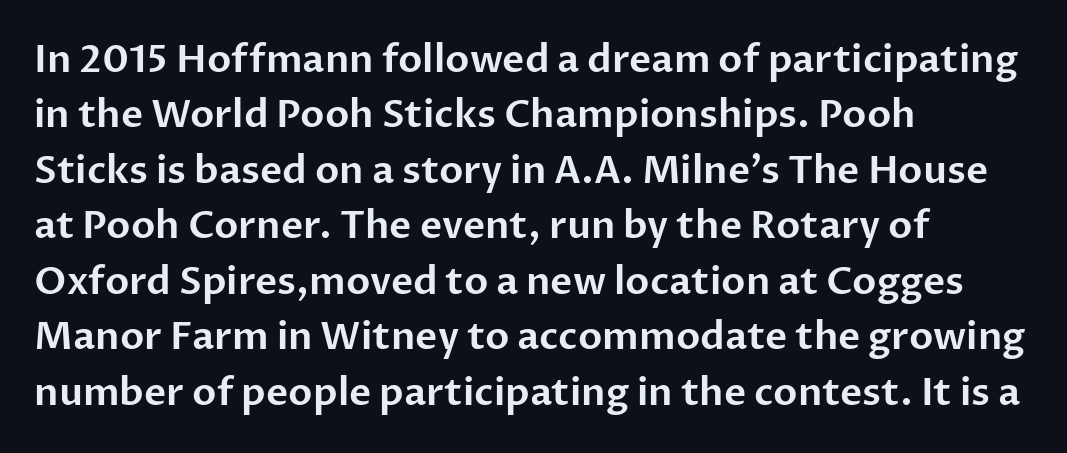
Q: Is the text italic (slanted)? A: No, it is upright.
Q: Is the typeface a serif or a sans-serif typeface? A: Sans-serif.
Q: Is the text underlined? A: No.
Q: How is the paragraph aligned? A: Left-aligned.
Q: Is the spacing between letters normal or unusually wide? A: Normal.
Q: Is the spacing between lines tight, normal or loose? A: Normal.
Q: Width (condensed, normal, or wide)? A: Normal.
Q: Stroke contrast? A: Low.
Q: x-height? A: Medium.
Q: Monospaced? A: No.
